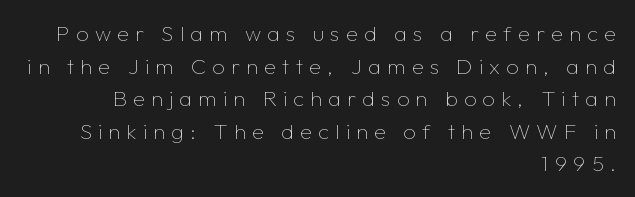
Q: Is the text bold? A: No.
Q: Is the text italic (slanted)? A: No, it is upright.
Q: Is the text underlined? A: No.
Q: How is the paragraph aligned? A: Right-aligned.
Q: Is the spacing between letters normal or unusually wide? A: Unusually wide.
Q: Is the spacing between lines tight, normal or loose? A: Normal.
